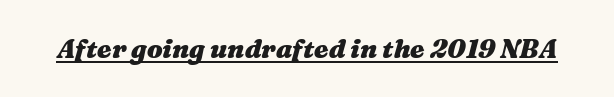
Italic? Definitely — the glyphs are oblique. Has an underline been added? It has. This rendering leaves character spacing at its baseline value. Students, this is bold: see how much ink each stroke carries.
